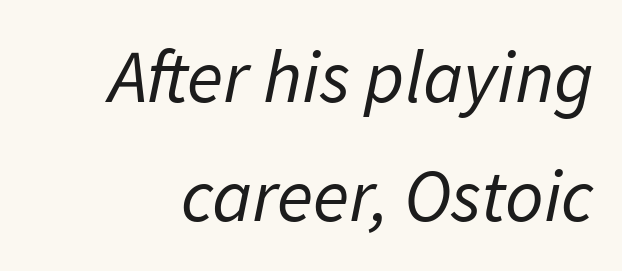
Stems here are at most as thick as an everyday book face. Reading down the column, the eye jumps a familiar distance to each next line. The gap between lines stays unmarked. The designer went with a sans here, leaving each stem footless.
